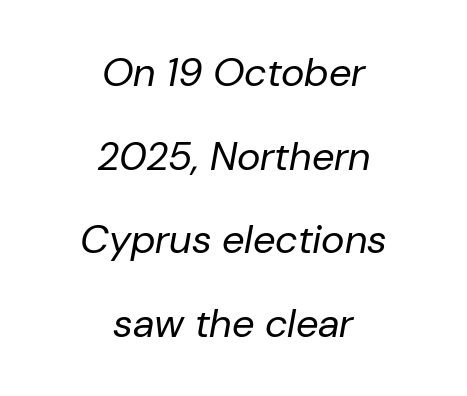
The image shows 40 px regular-weight type, italic (leaning right); set centered, loose line spacing (2.09x), normal letter spacing, not underlined; low stroke contrast and a medium x-height.
